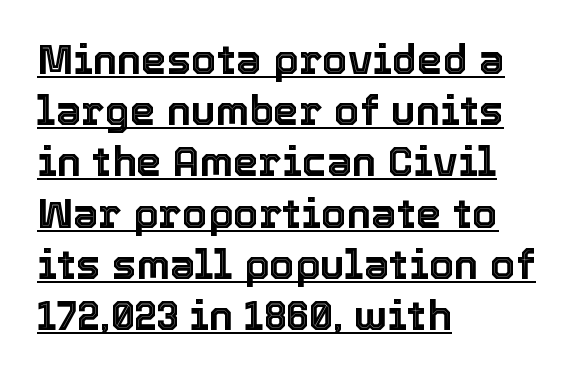
The image shows 41 px text type, upright; set left-aligned, normal line spacing (1.25x), normal letter spacing, underlined; a medium x-height.
